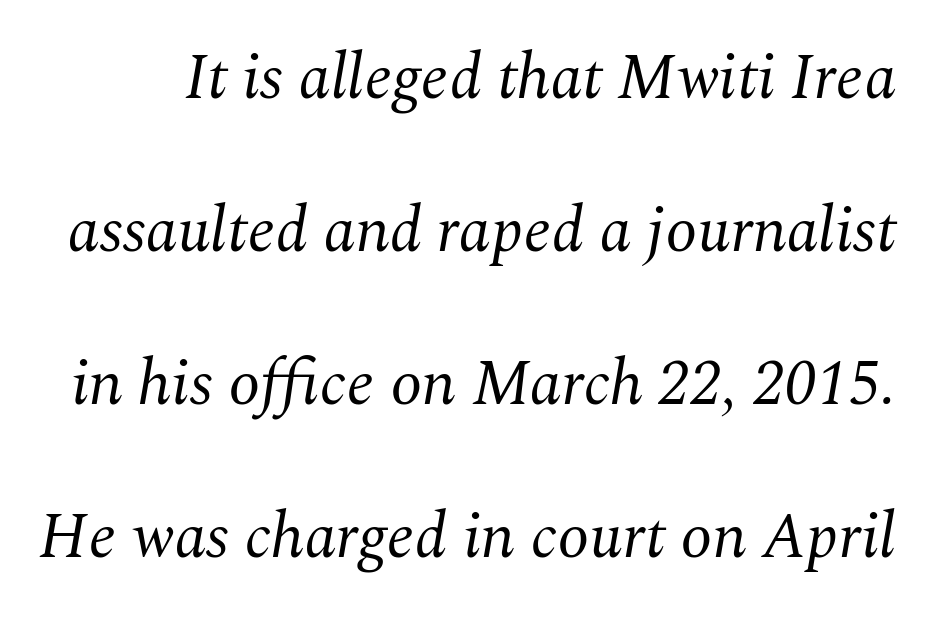
The image shows 64 px regular-weight serif type, italic (leaning right); set loose line spacing (2.39x), normal letter spacing, not underlined; medium stroke contrast and a medium x-height.
